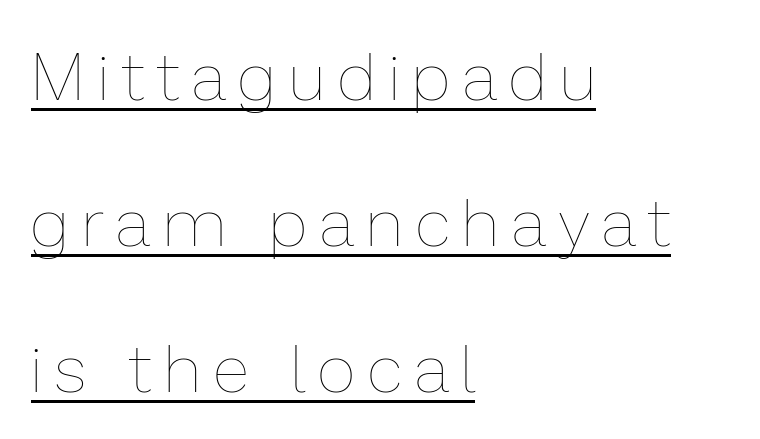
{"italic": "no", "bold": "no", "weight": "thin", "width": "normal", "stroke_contrast": "low", "x_height": "medium", "monospaced": "no", "underline": "yes", "align": "left", "line_spacing": "loose", "line_spacing_ratio": 2.18, "letter_spacing": "wide", "letter_spacing_em": 0.2, "glyph_px": 67}
